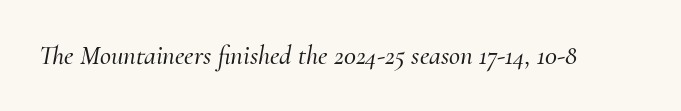
The image shows 27 px text type, italic (leaning right); set normal letter spacing, not underlined.
